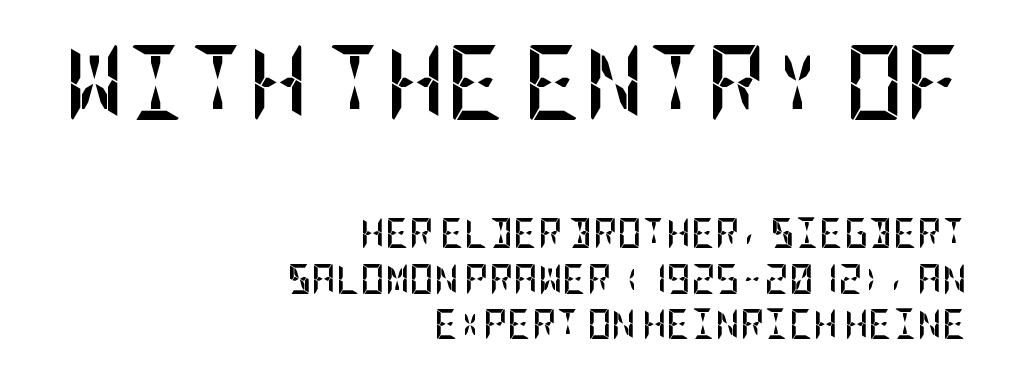
Q: Is the text bold? A: Yes.
Q: Is the text italic (slanted)? A: No, it is upright.
Q: Is the typeface a serif or a sans-serif typeface? A: Sans-serif.
Q: Is the text underlined? A: No.
Q: How is the paragraph aligned? A: Right-aligned.
Q: Is the spacing between letters normal or unusually wide? A: Normal.
Q: Is the spacing between lines tight, normal or loose? A: Normal.
Q: Which block of text is set in a larger size, the first (top) or the second (bottom)? A: The first (top) one.
Q: Width (condensed, normal, or wide)? A: Condensed.
Q: Stroke contrast? A: Low.
Q: x-height? A: Large.
